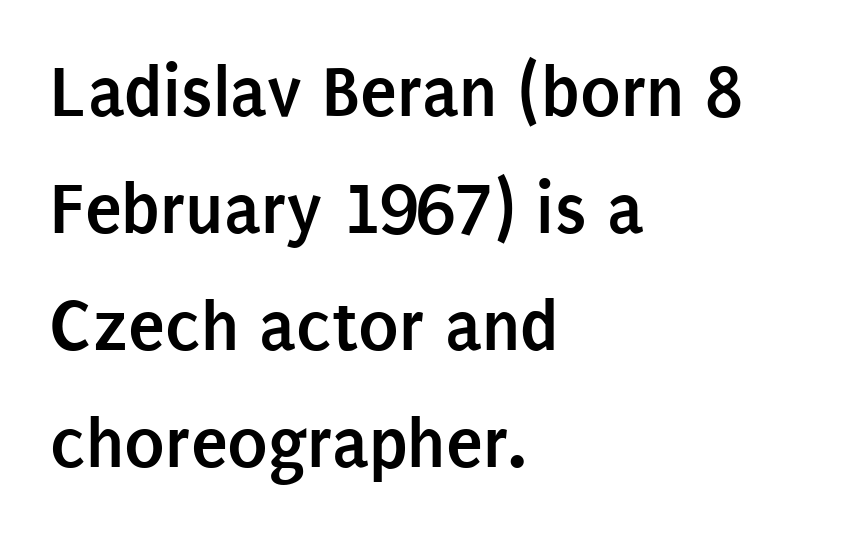
The rendering keeps characters at their native spacing. These words are printed bold, with thick strokes throughout. The compositor pushed each line to the left boundary. Lines of text with bare space underneath. The block of text has a typical density, with ordinary space between rows.
